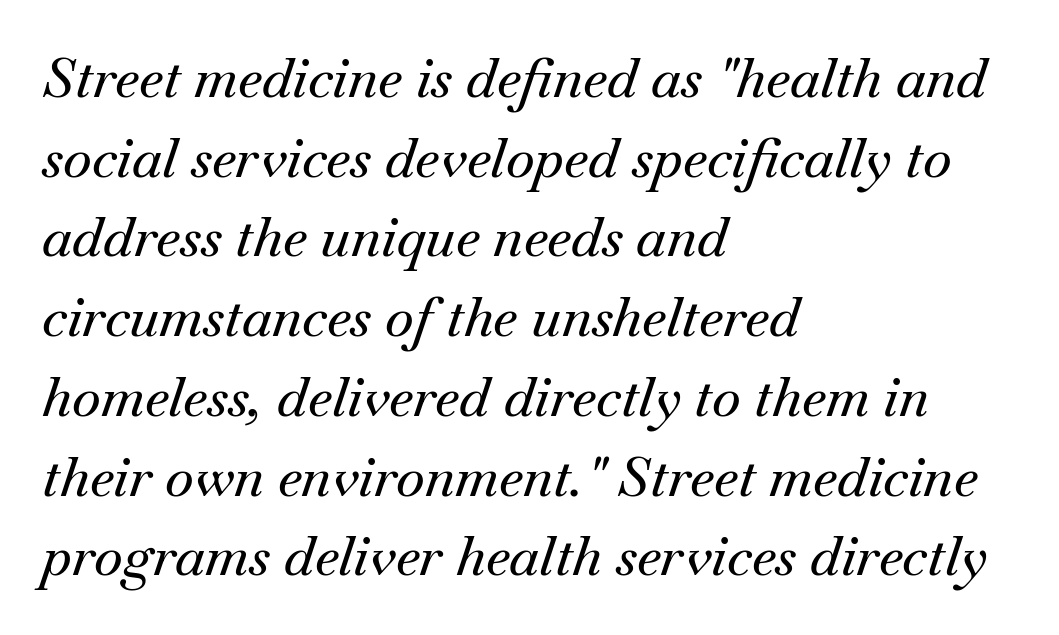
{"serif": "yes", "italic": "yes", "lean": "right", "slant_degrees": 18, "width": "normal", "stroke_contrast": "medium", "x_height": "small", "monospaced": "no", "underline": "no", "align": "left", "line_spacing": "normal", "line_spacing_ratio": 1.45, "letter_spacing": "normal", "letter_spacing_em": 0.0, "glyph_px": 55}
